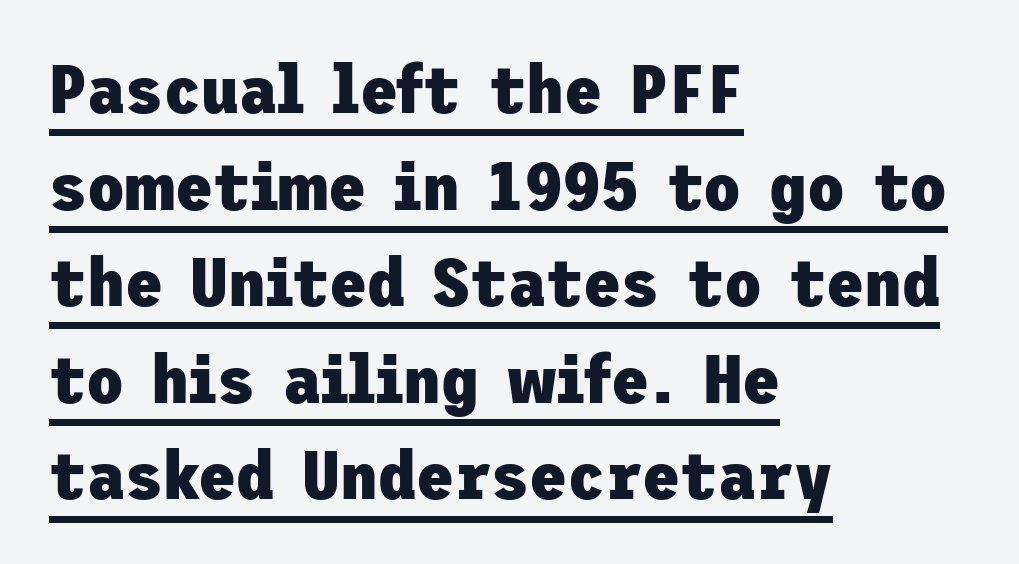
{"serif": "no", "italic": "no", "bold": "yes", "weight": "heavy", "width": "normal", "stroke_contrast": "low", "x_height": "medium", "underline": "yes", "align": "left", "line_spacing": "normal", "line_spacing_ratio": 1.4, "letter_spacing": "normal", "letter_spacing_em": 0.0, "glyph_px": 69}
